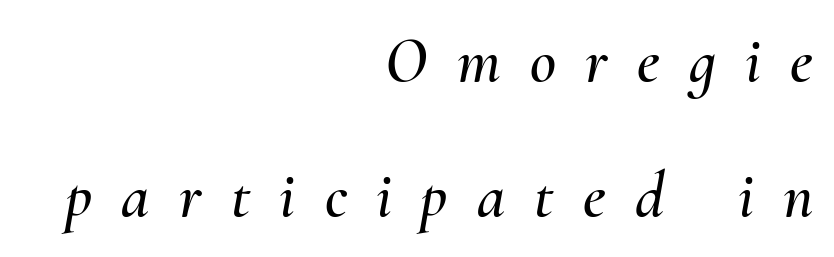
The image shows 64 px text type, italic (leaning right); set right-aligned, loose line spacing (2.11x), unusually wide letter spacing (+0.46 em), not underlined; medium stroke contrast and a small x-height.
